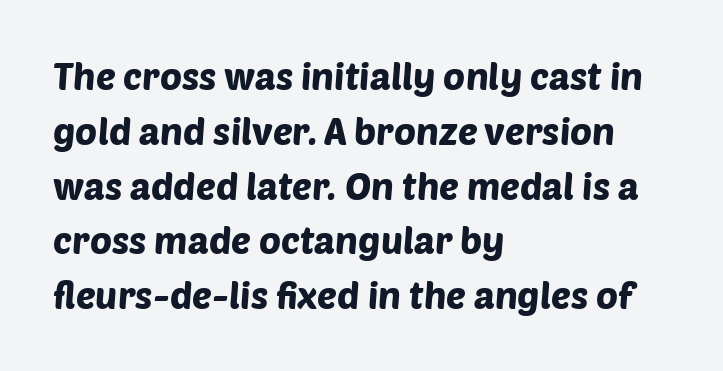
The image shows 37 px sans-serif type; set left-aligned, normal line spacing (1.48x), normal letter spacing, not underlined; low stroke contrast and a large x-height.
